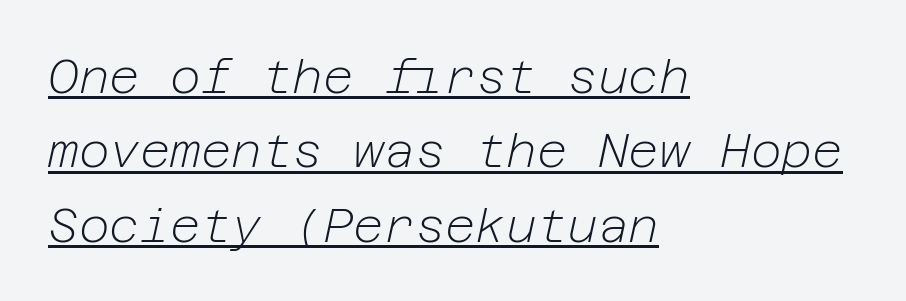
{"italic": "yes", "lean": "right", "slant_degrees": 12, "bold": "no", "weight": "light", "width": "normal", "stroke_contrast": "low", "x_height": "medium", "underline": "yes", "align": "left", "line_spacing": "normal", "line_spacing_ratio": 1.58, "letter_spacing": "normal", "letter_spacing_em": 0.0, "glyph_px": 47}
